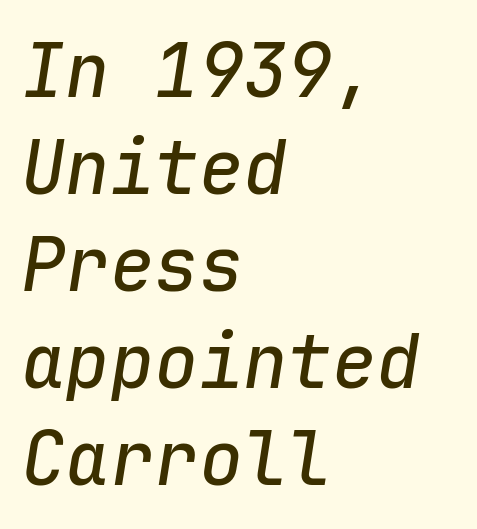
Fixed-width glyphs throughout — classic coding-font behaviour. One glance says typical: line gaps are just what's usual. The tracking reads as untouched default to a designer's eye. Lines of text with bare space underneath.
